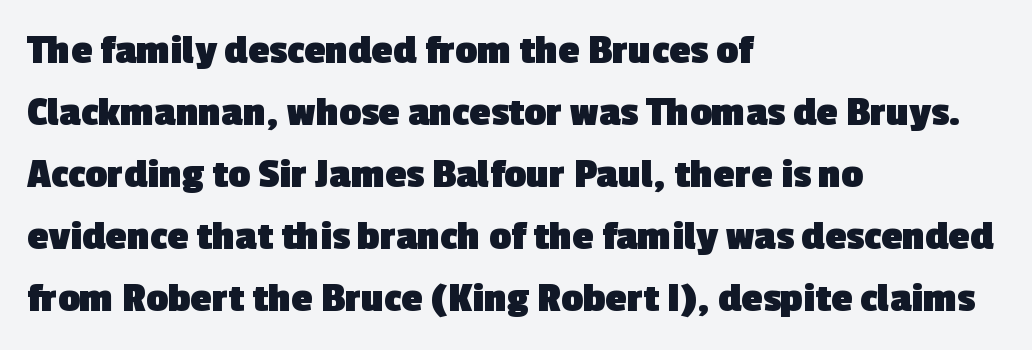
Q: Is the text bold? A: Yes.
Q: Is the typeface a serif or a sans-serif typeface? A: Sans-serif.
Q: Is the text underlined? A: No.
Q: How is the paragraph aligned? A: Left-aligned.
Q: Is the spacing between letters normal or unusually wide? A: Normal.
Q: Is the spacing between lines tight, normal or loose? A: Normal.
Q: Width (condensed, normal, or wide)? A: Normal.
Q: x-height? A: Medium.
Q: Monospaced? A: No.
